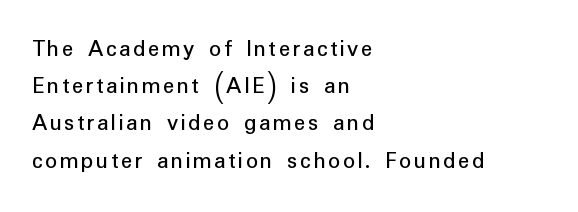
The image shows 24 px text type, upright; set left-aligned, normal line spacing (1.55x), not underlined.
